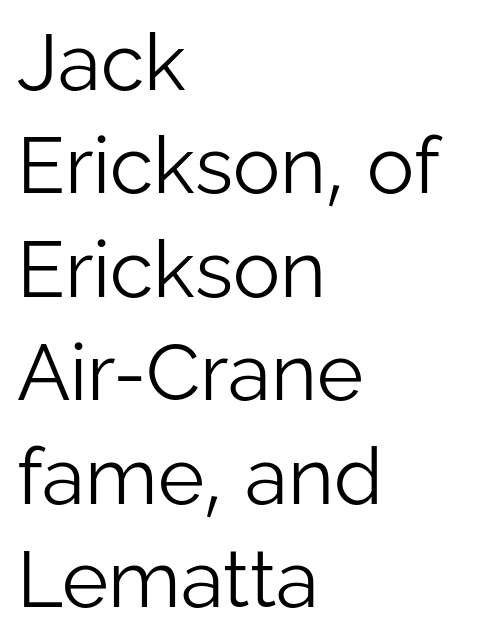
Reading down the block, your eye returns to a fixed left position each line. The lettering stays uniformly vertical, giving the passage a roman look. Varying glyph widths throughout — classic text-font behaviour. This sample uses a sans-serif face. The space beneath each line is pristine and unruled.
